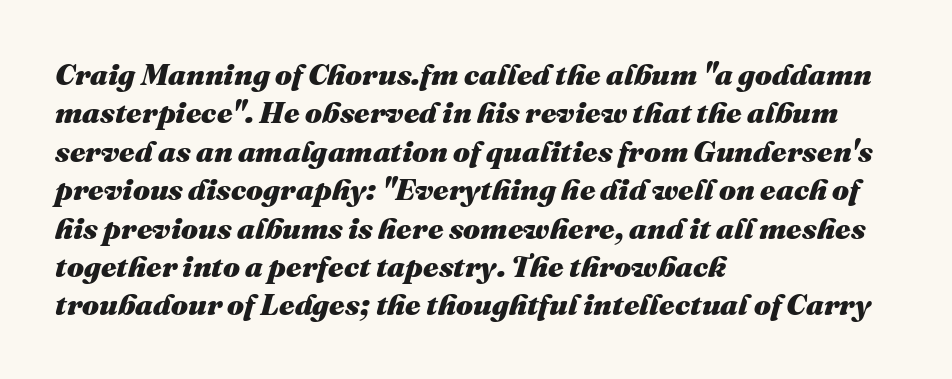
Q: Is the text bold? A: Yes.
Q: Is the text italic (slanted)? A: Yes, it leans right by about 16 degrees.
Q: Is the text underlined? A: No.
Q: How is the paragraph aligned? A: Left-aligned.
Q: Is the spacing between letters normal or unusually wide? A: Normal.
Q: Is the spacing between lines tight, normal or loose? A: Normal.
Q: Width (condensed, normal, or wide)? A: Normal.
Q: Stroke contrast? A: Medium.
Q: x-height? A: Medium.
Q: Monospaced? A: No.
